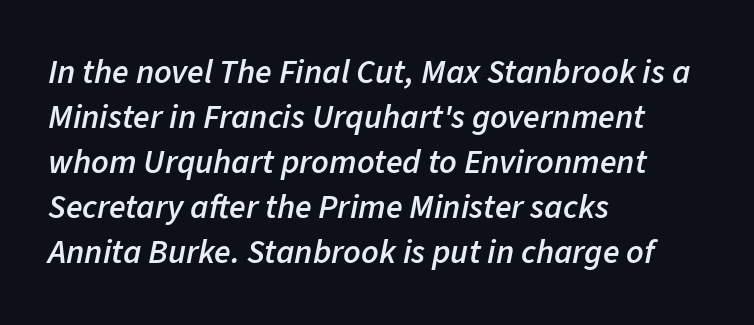
{"italic": "yes", "lean": "right", "slant_degrees": 11, "bold": "semi", "weight": "semibold", "width": "normal", "stroke_contrast": "low", "x_height": "medium", "monospaced": "no", "underline": "no", "align": "left", "line_spacing": "normal", "line_spacing_ratio": 1.32, "letter_spacing": "normal", "letter_spacing_em": 0.0, "glyph_px": 34}
